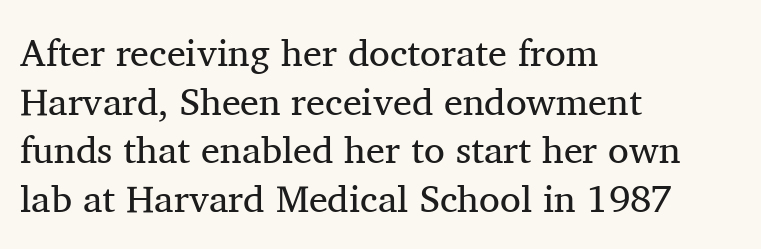
{"serif": "yes", "italic": "no", "bold": "no", "weight": "regular", "width": "normal", "stroke_contrast": "medium", "x_height": "medium", "monospaced": "no", "underline": "no", "align": "left", "line_spacing": "normal", "line_spacing_ratio": 1.28, "letter_spacing": "normal", "letter_spacing_em": 0.0, "glyph_px": 38}
